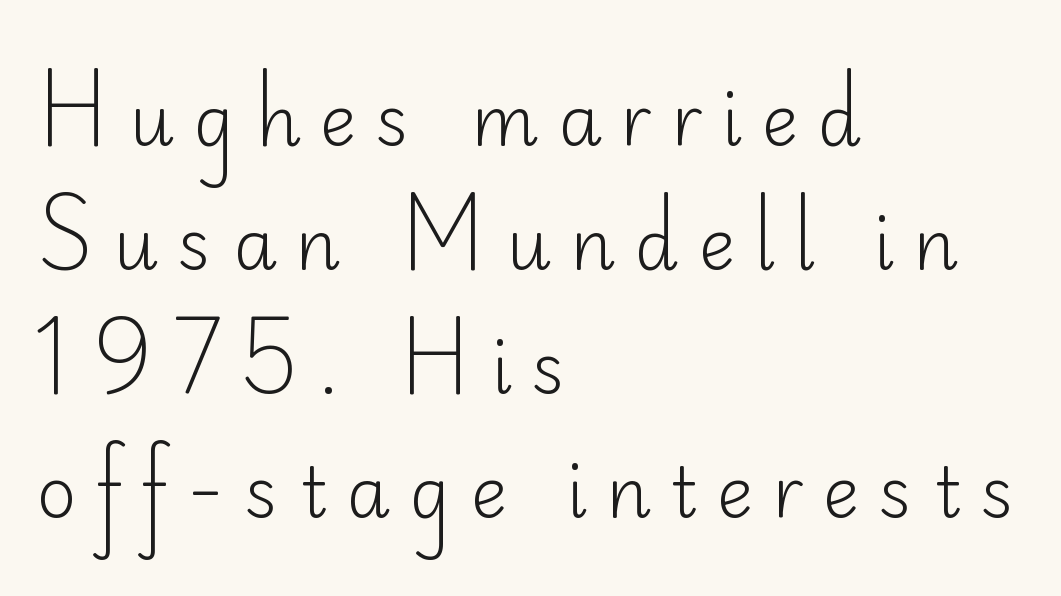
Q: Is the text bold? A: No.
Q: Is the text italic (slanted)? A: No, it is upright.
Q: Is the typeface a serif or a sans-serif typeface? A: Sans-serif.
Q: Is the text underlined? A: No.
Q: How is the paragraph aligned? A: Left-aligned.
Q: Is the spacing between letters normal or unusually wide? A: Unusually wide.
Q: Width (condensed, normal, or wide)? A: Normal.
Q: Stroke contrast? A: Low.
Q: x-height? A: Small.
Q: Monospaced? A: No.
